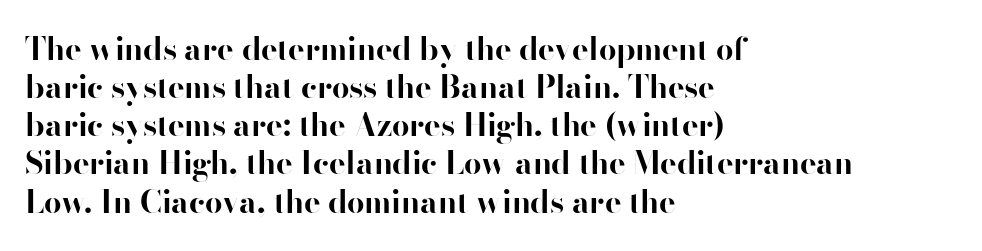
Check the space under the baseline: it is left empty. A typesetter would mark this as roman, not italic. No feet cap the strokes, marking this as sans-serif type. No extra tracking has been applied to these lines. The compositor pushed each line to the left boundary. Compared with an ordinary text face, these strokes are far heavier — a full bold.
